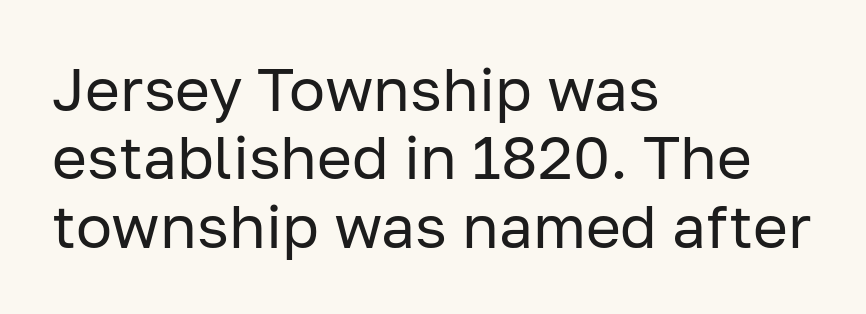
{"serif": "no", "italic": "no", "bold": "no", "weight": "regular", "width": "normal", "stroke_contrast": "low", "x_height": "medium", "monospaced": "no", "underline": "no", "align": "left", "line_spacing": "tight", "line_spacing_ratio": 1.14, "letter_spacing": "normal", "letter_spacing_em": 0.0, "glyph_px": 60}
